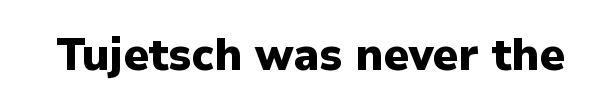
Do the letters lean? They stand straight. The gap between lines stays unmarked. Look at the stroke-to-counter ratio: heavy, a bold. This is sans-serif lettering, the kind often seen on screens and signage. The horizontal fit of the characters is conventional and even. A typesetter would call this proportional, since set widths differ per character.
